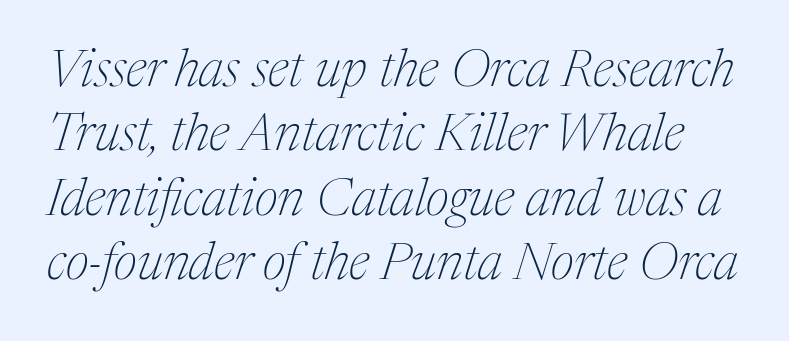
Q: Is the text bold? A: No.
Q: Is the text italic (slanted)? A: Yes, it leans right by about 17 degrees.
Q: Is the typeface a serif or a sans-serif typeface? A: Serif.
Q: Is the text underlined? A: No.
Q: Is the spacing between letters normal or unusually wide? A: Normal.
Q: Width (condensed, normal, or wide)? A: Normal.
Q: Stroke contrast? A: Medium.
Q: x-height? A: Medium.
Q: Monospaced? A: No.
